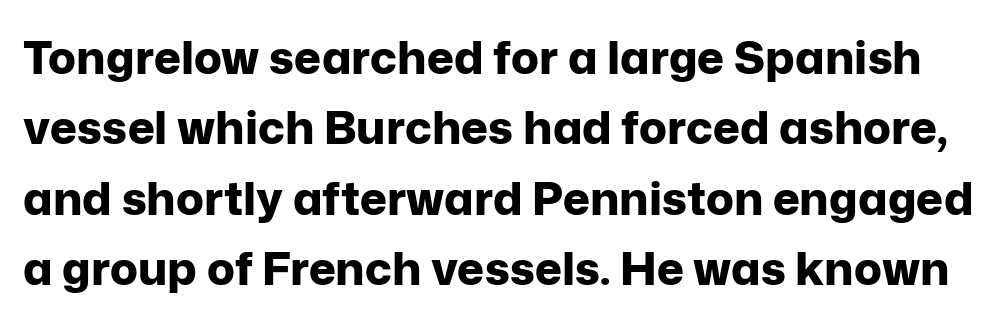
Q: Is the text bold? A: Yes.
Q: Is the text italic (slanted)? A: No, it is upright.
Q: Is the typeface a serif or a sans-serif typeface? A: Sans-serif.
Q: Is the text underlined? A: No.
Q: Is the spacing between letters normal or unusually wide? A: Normal.
Q: Is the spacing between lines tight, normal or loose? A: Normal.
Q: Width (condensed, normal, or wide)? A: Normal.
Q: Stroke contrast? A: Low.
Q: x-height? A: Medium.
Q: Monospaced? A: No.
